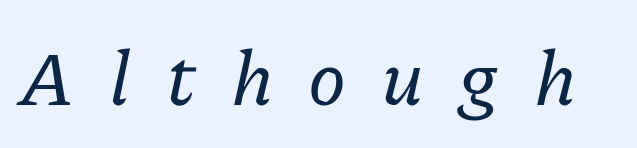
There's an unmistakable incline to the writing here. Note the varied advance widths — an 'i' is clearly narrower than an 'm'. This is serif lettering, the kind often seen in printed books. Decoration check: the copy has no underline. Caption: expanded tracking, letters set apart.
